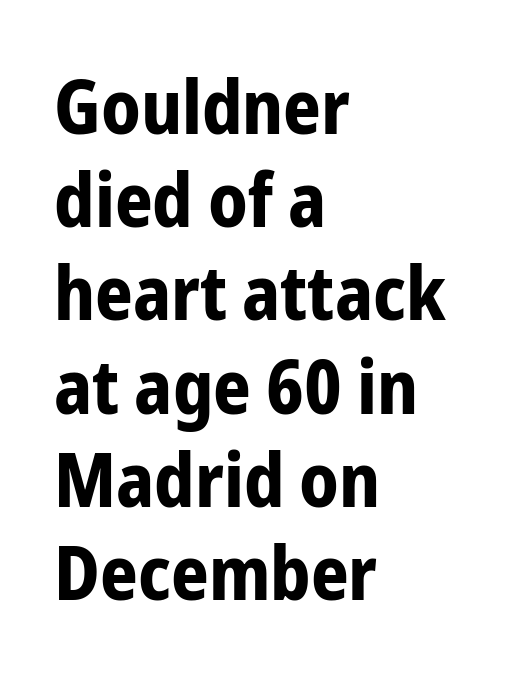
{"serif": "no", "italic": "no", "bold": "yes", "weight": "bold", "width": "condensed", "stroke_contrast": "low", "x_height": "medium", "monospaced": "no", "underline": "no", "align": "left", "line_spacing": "normal", "line_spacing_ratio": 1.26, "letter_spacing": "normal", "letter_spacing_em": 0.0, "glyph_px": 74}
